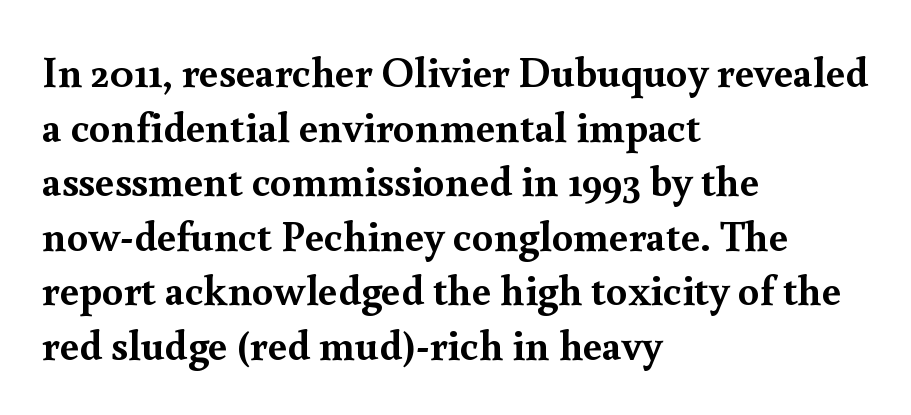
Teacher's note: observe the even left margin — that is flush-left alignment. What stands out about the letter spacing? Nothing — it is the standard amount. Stroke thickness is high; the sample reads as a true bold. Rule under the text: the space is simply empty.
